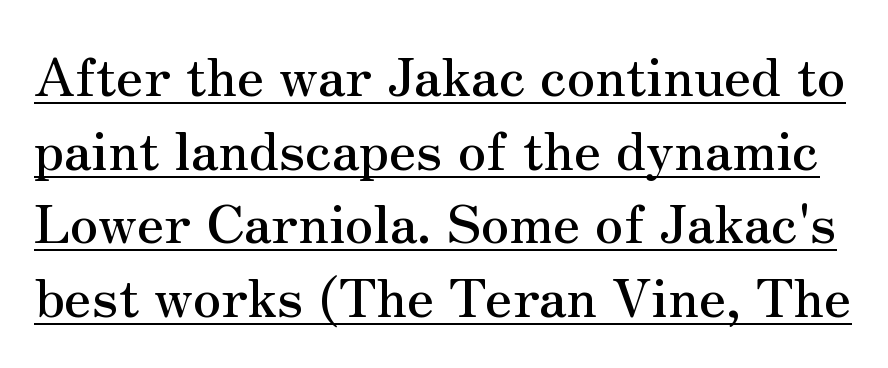
Q: Is the text italic (slanted)? A: No, it is upright.
Q: Is the typeface a serif or a sans-serif typeface? A: Serif.
Q: Is the text underlined? A: Yes.
Q: Is the spacing between letters normal or unusually wide? A: Normal.
Q: Is the spacing between lines tight, normal or loose? A: Normal.
Q: Width (condensed, normal, or wide)? A: Normal.
Q: Stroke contrast? A: Medium.
Q: x-height? A: Small.
Q: Monospaced? A: No.
